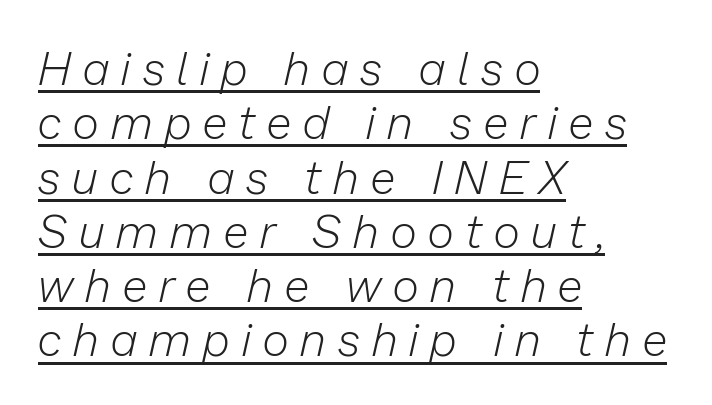
{"italic": "yes", "lean": "right", "slant_degrees": 13, "bold": "no", "weight": "light", "width": "normal", "stroke_contrast": "low", "x_height": "medium", "monospaced": "no", "underline": "yes", "align": "left", "line_spacing_ratio": 1.18, "letter_spacing": "wide", "letter_spacing_em": 0.27, "glyph_px": 46}
